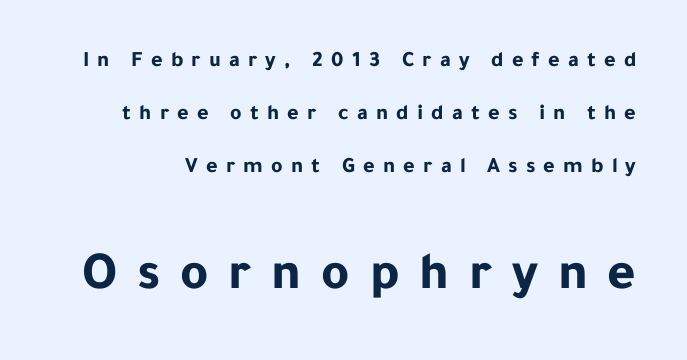
Q: Is the text bold? A: Yes.
Q: Is the text italic (slanted)? A: No, it is upright.
Q: Is the typeface a serif or a sans-serif typeface? A: Sans-serif.
Q: Is the text underlined? A: No.
Q: Is the spacing between letters normal or unusually wide? A: Unusually wide.
Q: Is the spacing between lines tight, normal or loose? A: Loose.
Q: Which block of text is set in a larger size, the first (top) or the second (bottom)? A: The second (bottom) one.
Q: Width (condensed, normal, or wide)? A: Normal.
Q: Stroke contrast? A: Low.
Q: x-height? A: Medium.
Q: Monospaced? A: No.
